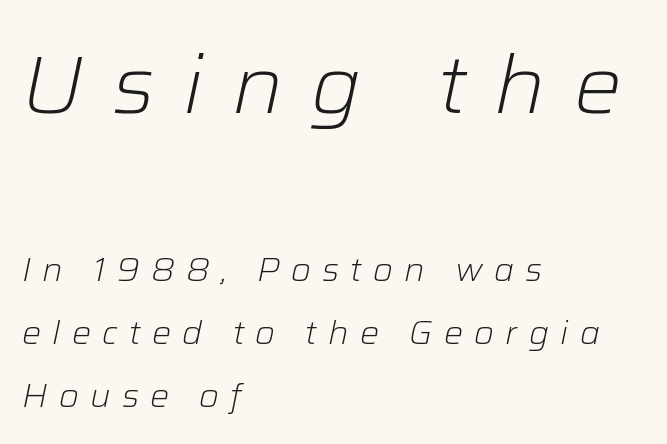
Rows of type keep a wide berth in the vertical direction. A classic flush-left, rag-right setting is used for this passage. Decoration check: the copy has no underline. The rendering shrinks the type as you move from the upper chunk to the lower. Honestly, the letter spacing is so wide it's the main thing you notice.
